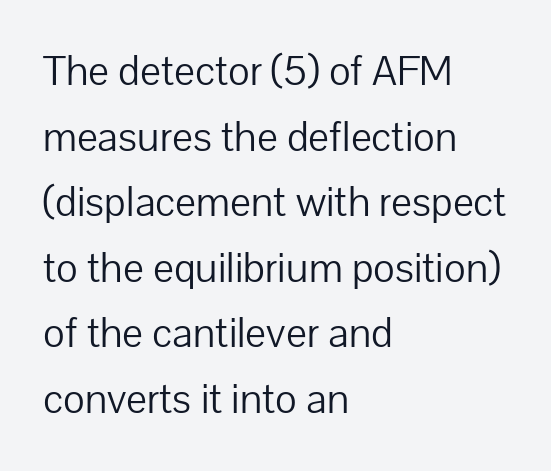
{"serif": "no", "italic": "no", "bold": "no", "weight": "light", "width": "normal", "stroke_contrast": "low", "x_height": "medium", "monospaced": "no", "underline": "no", "align": "left", "line_spacing": "normal", "line_spacing_ratio": 1.49, "letter_spacing": "normal", "letter_spacing_em": 0.0, "glyph_px": 44}
